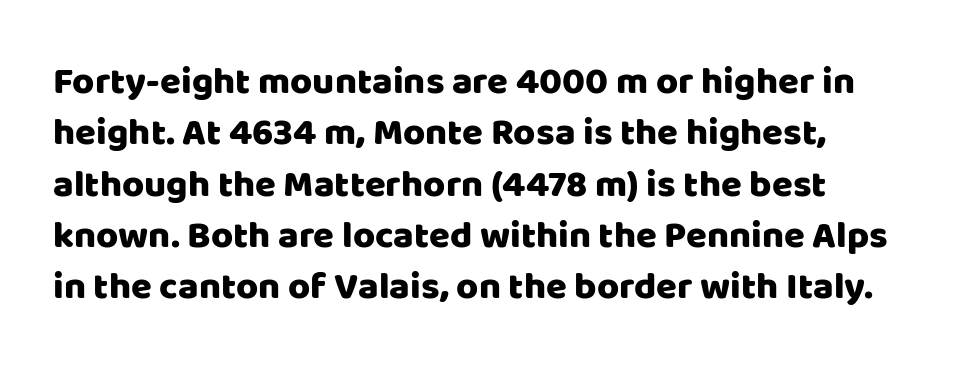
Tracking value appears to be zero — textbook default spacing. A bare baseline throughout the passage. The font family rendered here belongs to the sans-serif group. Do the characters align in a grid? No, the font is proportional. What's the leading like? Ordinary, nothing unusual.
